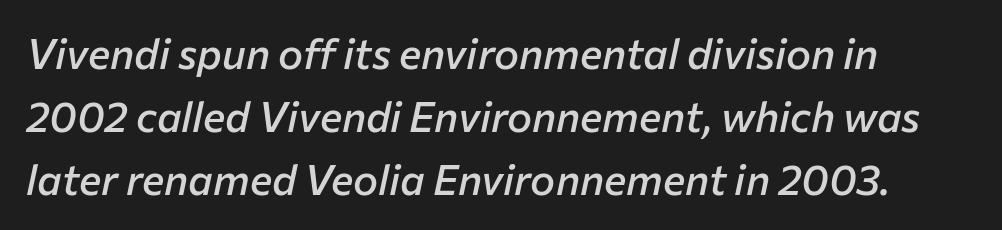
{"italic": "yes", "lean": "right", "slant_degrees": 12, "bold": "semi", "weight": "semibold", "width": "normal", "stroke_contrast": "low", "x_height": "medium", "monospaced": "no", "underline": "no", "align": "left", "line_spacing": "normal", "line_spacing_ratio": 1.5, "letter_spacing": "normal", "letter_spacing_em": 0.0, "glyph_px": 42}
